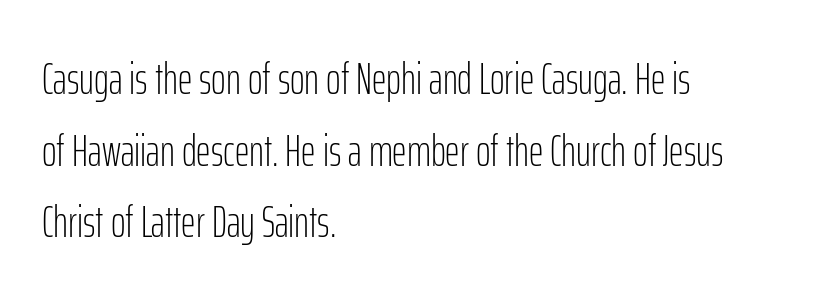
{"serif": "no", "italic": "no", "bold": "no", "weight": "light", "width": "condensed", "stroke_contrast": "low", "x_height": "medium", "monospaced": "no", "underline": "no", "align": "left", "line_spacing": "normal", "line_spacing_ratio": 1.59, "letter_spacing": "normal", "letter_spacing_em": 0.0, "glyph_px": 45}
